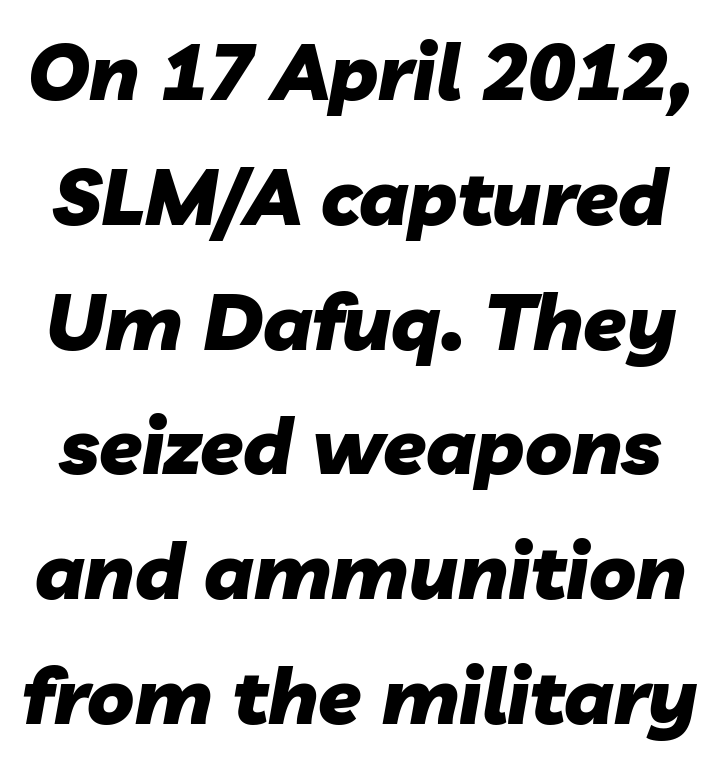
Vertically, the passage feels balanced, rows spaced as you'd expect. Tall strokes in this sample are angled rather than plumb. Do the characters align in a grid? No, the font is proportional. The rendering keeps characters at their native spacing. How heavy is the stroke? Heavy — this is a bold. The passage shown is not underscored anywhere.
